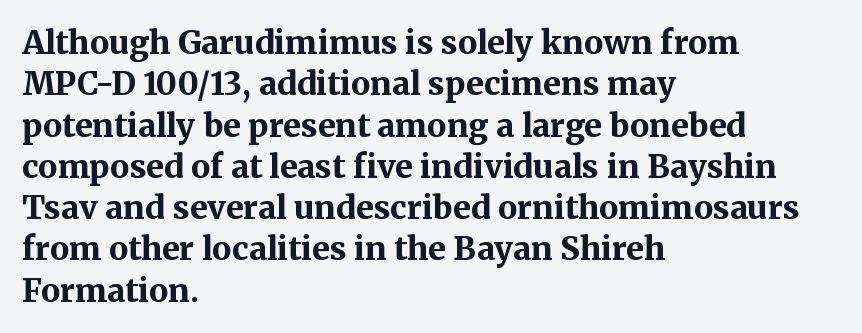
{"serif": "yes", "italic": "no", "bold": "yes", "weight": "bold", "width": "normal", "stroke_contrast": "medium", "x_height": "medium", "monospaced": "no", "underline": "no", "align": "left", "line_spacing": "normal", "line_spacing_ratio": 1.29, "letter_spacing": "normal", "letter_spacing_em": 0.0, "glyph_px": 32}
